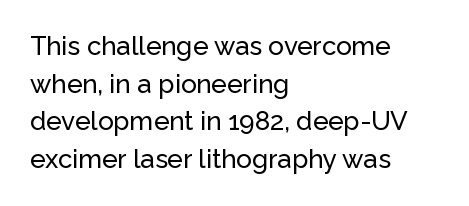
Which margin do the lines hug? The left one — the right edge is uneven. This sample uses plain, unmodified letter spacing. Glance below the letters and you will spot only blank space. Baseline-to-baseline distance is the conventional proportion of letter height.
